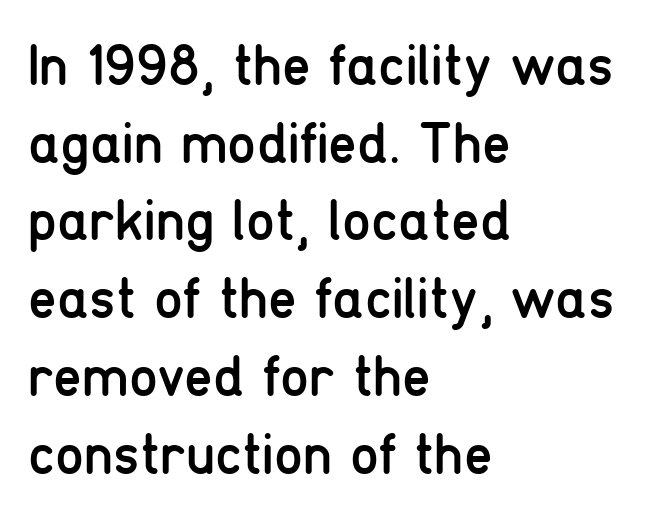
Q: Is the text bold? A: No.
Q: Is the text italic (slanted)? A: No, it is upright.
Q: Is the typeface a serif or a sans-serif typeface? A: Sans-serif.
Q: Is the text underlined? A: No.
Q: How is the paragraph aligned? A: Left-aligned.
Q: Is the spacing between letters normal or unusually wide? A: Normal.
Q: Is the spacing between lines tight, normal or loose? A: Normal.
Q: Width (condensed, normal, or wide)? A: Condensed.
Q: Stroke contrast? A: Low.
Q: x-height? A: Medium.
Q: Monospaced? A: No.
